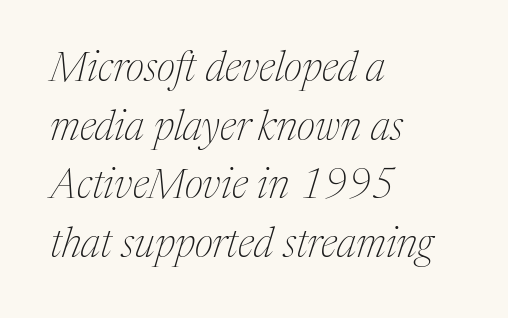
The text was rendered using a seriffed face with decorative stroke endings. Inter-character spacing is left at the font's built-in metrics. A normal amount of white space separates one row of letters from the next. The paragraph shown leans on its left margin. Italic: yes, the glyphs are oblique.
